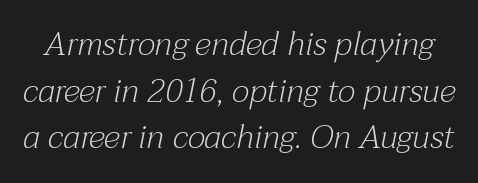
{"serif": "yes", "italic": "yes", "lean": "right", "slant_degrees": 12, "bold": "no", "weight": "light", "width": "normal", "stroke_contrast": "medium", "x_height": "medium", "monospaced": "no", "underline": "no", "line_spacing": "normal", "line_spacing_ratio": 1.41, "letter_spacing": "normal", "letter_spacing_em": 0.0, "glyph_px": 33}
